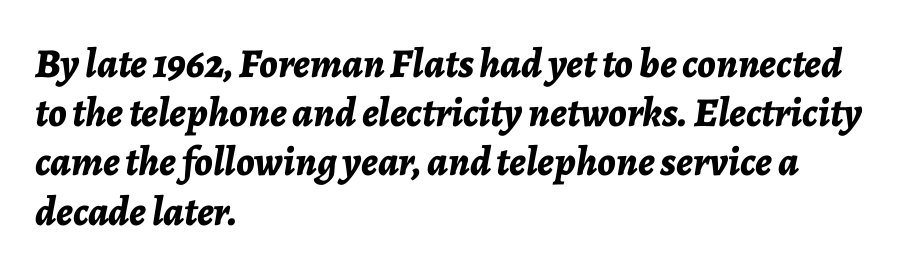
{"italic": "yes", "lean": "right", "slant_degrees": 7, "bold": "yes", "weight": "bold", "width": "normal", "stroke_contrast": "low", "x_height": "medium", "monospaced": "no", "underline": "no", "align": "left", "line_spacing_ratio": 1.2, "letter_spacing": "normal", "letter_spacing_em": 0.0, "glyph_px": 41}
